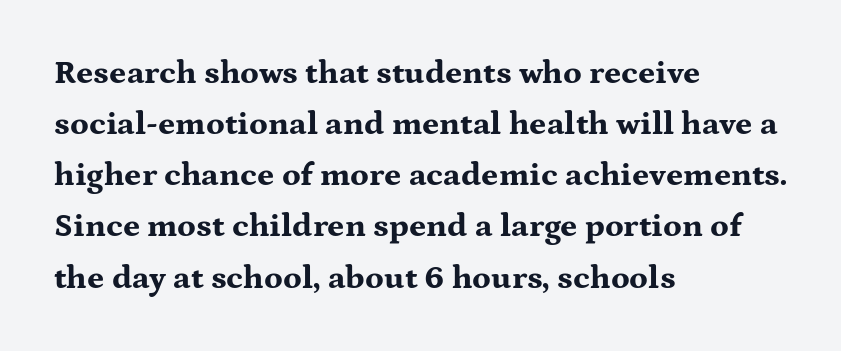
The image shows 33 px bold, wide serif type, upright; set left-aligned, normal line spacing (1.55x), normal letter spacing, not underlined; medium stroke contrast and a medium x-height.
